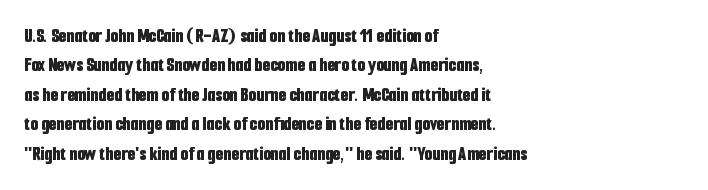
Emphasis by weight is at full strength: bold. The glyphs are unaccompanied by any horizontal stroke below them. Nothing unusual about the tracking: characters are spaced as the font intends. Do the letters lean? They stand straight. Every row of glyphs begins at an identical x-position on the left.
